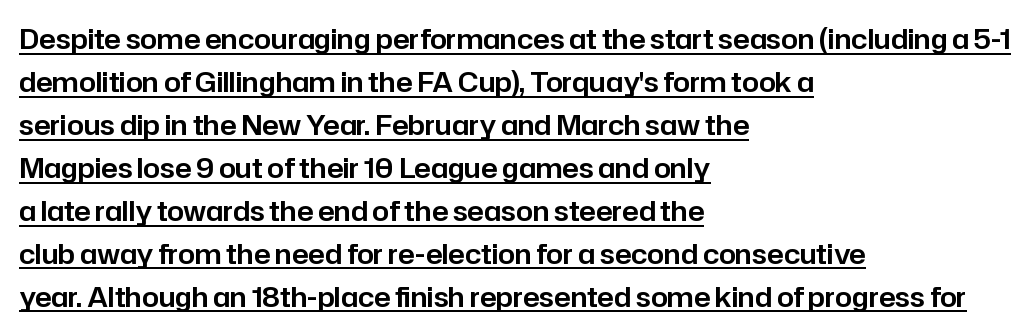
Words appear dense and cohesive because spacing is normal. When letters stand straight like this, we call the style roman or upright. Regular leading. Decoration check: the copy is underlined. Layout note: lines flush left.
